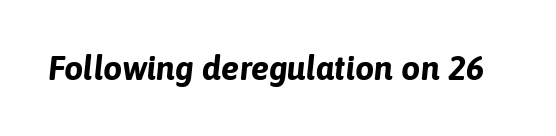
The image shows 34 px bold type, italic (leaning right); set normal letter spacing, not underlined; low stroke contrast and a medium x-height.
